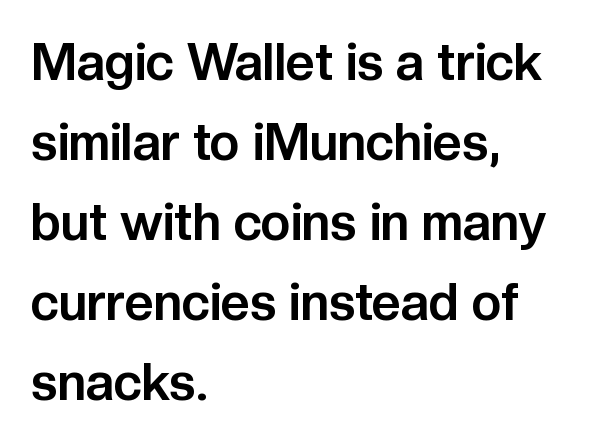
Q: Is the text bold? A: Yes.
Q: Is the text italic (slanted)? A: No, it is upright.
Q: Is the typeface a serif or a sans-serif typeface? A: Sans-serif.
Q: Is the text underlined? A: No.
Q: How is the paragraph aligned? A: Left-aligned.
Q: Is the spacing between letters normal or unusually wide? A: Normal.
Q: Is the spacing between lines tight, normal or loose? A: Normal.
Q: Width (condensed, normal, or wide)? A: Normal.
Q: Stroke contrast? A: Low.
Q: x-height? A: Medium.
Q: Monospaced? A: No.
